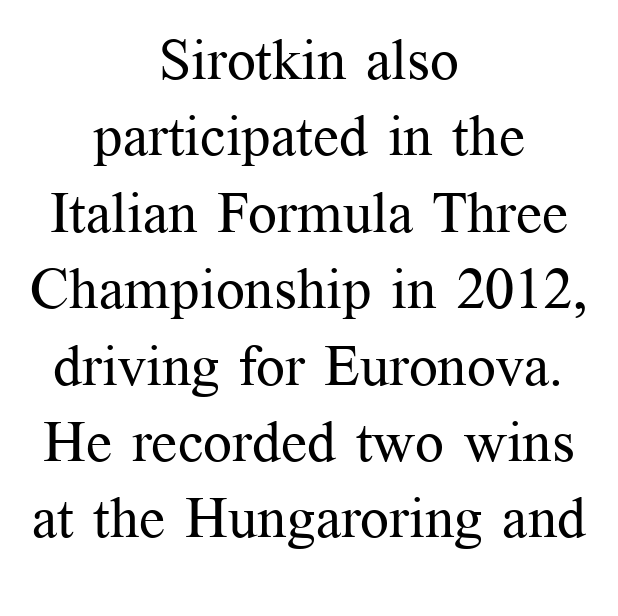
Horizontal bands of white between lines are of average thickness. In terms of letterspacing, this is plain default setting. Just letters on the line, the space beneath them empty. Compared with a typical body face, this is equally light or lighter still. Do the characters align in a grid? No, the font is proportional. Every row of glyphs is offset so its center matches the block's center.
